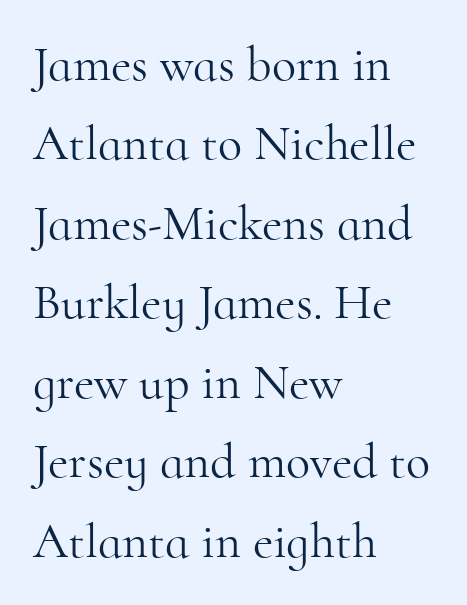
Q: Is the text bold? A: No.
Q: Is the text italic (slanted)? A: No, it is upright.
Q: Is the typeface a serif or a sans-serif typeface? A: Serif.
Q: Is the text underlined? A: No.
Q: How is the paragraph aligned? A: Left-aligned.
Q: Is the spacing between letters normal or unusually wide? A: Normal.
Q: Is the spacing between lines tight, normal or loose? A: Normal.
Q: Width (condensed, normal, or wide)? A: Normal.
Q: Stroke contrast? A: High.
Q: x-height? A: Small.
Q: Monospaced? A: No.
